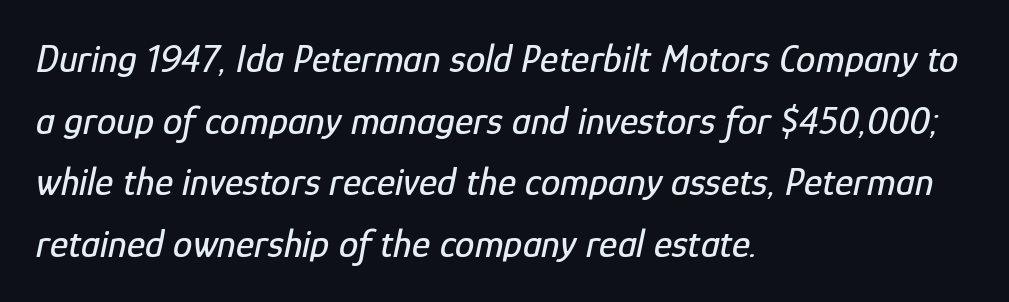
Q: Is the text italic (slanted)? A: Yes, it leans right by about 12 degrees.
Q: Is the text underlined? A: No.
Q: How is the paragraph aligned? A: Left-aligned.
Q: Is the spacing between letters normal or unusually wide? A: Normal.
Q: Is the spacing between lines tight, normal or loose? A: Normal.
Q: Width (condensed, normal, or wide)? A: Condensed.
Q: Stroke contrast? A: Low.
Q: x-height? A: Medium.
Q: Monospaced? A: No.
